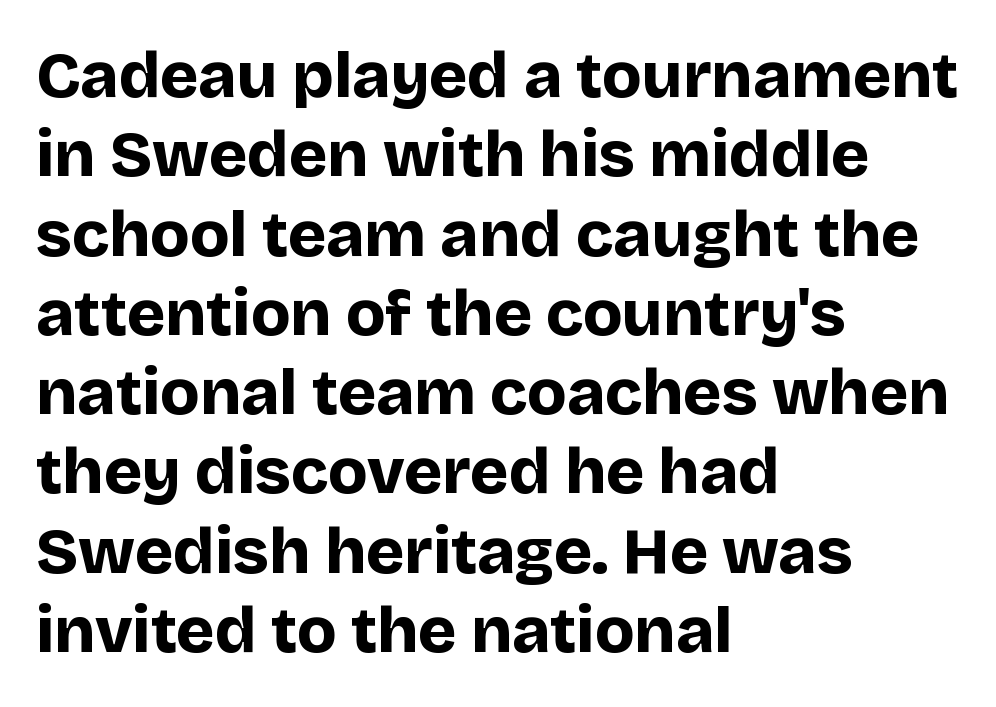
Tall strokes in this sample are plumb rather than angled. Type without underlining. A student would call this left alignment; a typographer would say flush left, rag right. Caption: bold face, heavy strokes.
